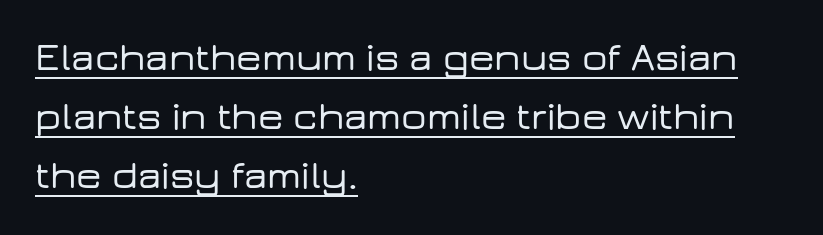
{"serif": "no", "italic": "no", "width": "wide", "stroke_contrast": "low", "x_height": "medium", "monospaced": "no", "underline": "yes", "align": "left", "line_spacing": "normal", "line_spacing_ratio": 1.48, "letter_spacing": "normal", "letter_spacing_em": 0.0, "glyph_px": 40}
